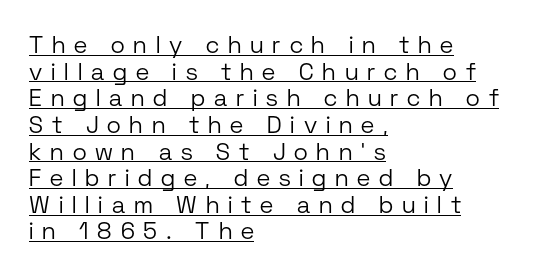
Casual observation: everything's shoved over to the left. In terms of letterspacing, this is a distinctly airy, spread setting. The lettering stays uniformly vertical, giving the passage a roman look. The specimen includes a rule beneath the text block's lines. The letters look calm and open, with moderate or lighter stems. Tightly led — the rows are bunched.
